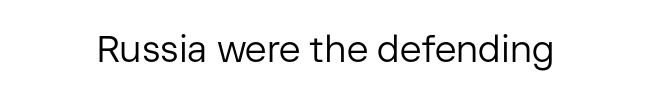
The image shows 37 px regular-weight sans-serif type, upright; set normal letter spacing, not underlined; low stroke contrast and a medium x-height.
